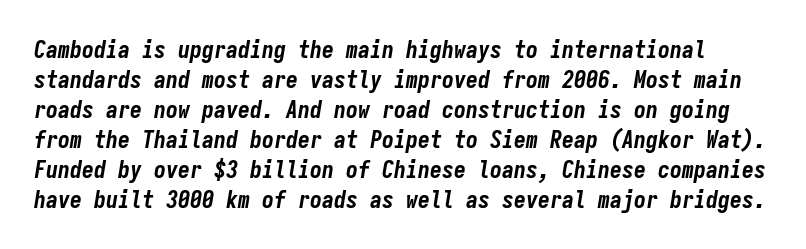
{"italic": "yes", "lean": "right", "slant_degrees": 9, "bold": "yes", "underline": "no", "line_spacing": "normal", "line_spacing_ratio": 1.25, "letter_spacing": "normal", "letter_spacing_em": 0.0, "glyph_px": 24}
